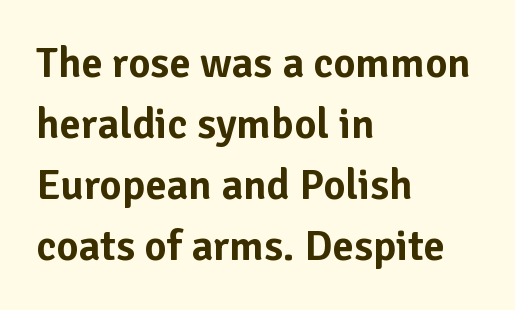
Q: Is the text italic (slanted)? A: No, it is upright.
Q: Is the typeface a serif or a sans-serif typeface? A: Sans-serif.
Q: Is the text underlined? A: No.
Q: How is the paragraph aligned? A: Left-aligned.
Q: Is the spacing between letters normal or unusually wide? A: Normal.
Q: Is the spacing between lines tight, normal or loose? A: Normal.
Q: Width (condensed, normal, or wide)? A: Normal.
Q: Stroke contrast? A: Low.
Q: x-height? A: Medium.
Q: Monospaced? A: No.
